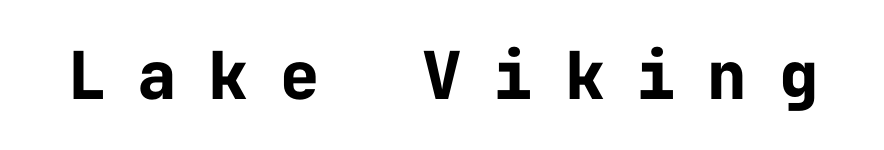
The image shows 66 px bold sans-serif type, upright, monospaced; set unusually wide letter spacing (+0.48 em), not underlined; low stroke contrast and a medium x-height.
